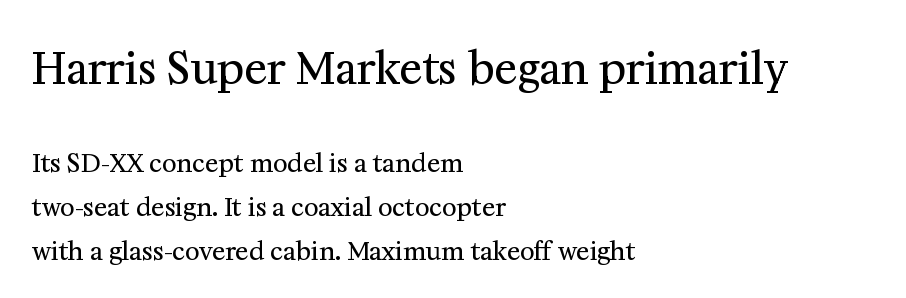
{"serif": "yes", "italic": "no", "bold": "no", "weight": "regular", "width": "normal", "stroke_contrast": "medium", "x_height": "medium", "monospaced": "no", "underline": "no", "align": "left", "line_spacing_ratio": 1.76, "letter_spacing": "normal", "letter_spacing_em": 0.0, "larger_block": "first", "size_ratio": 1.72, "glyph_px": 43}
